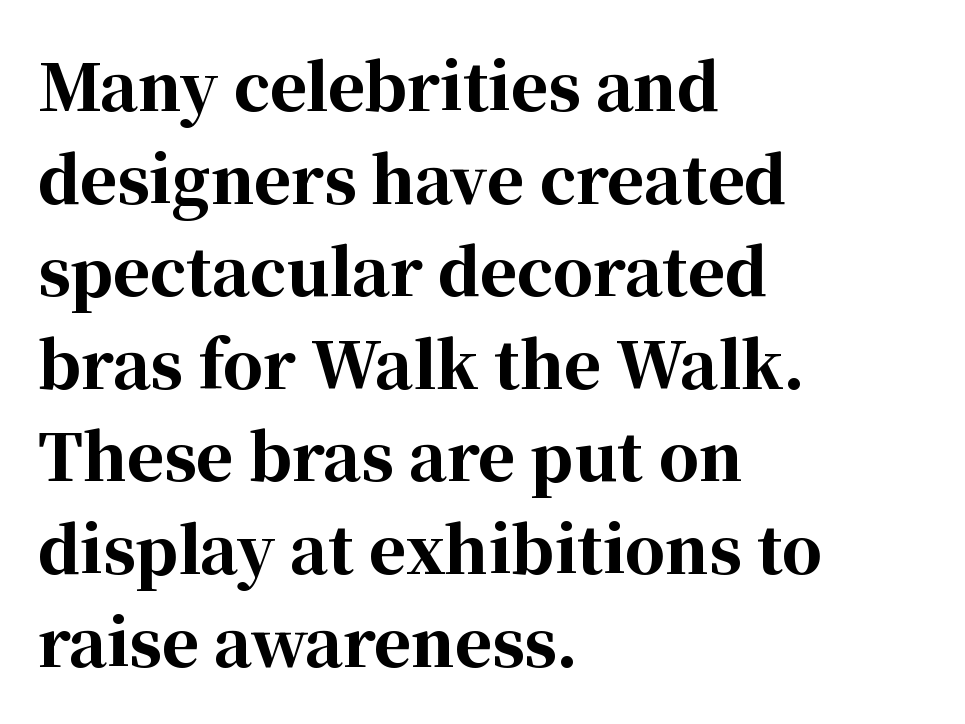
Compared with an ordinary text face, these strokes are far heavier — a full bold. The passage shown has conventional tracking throughout. Italic: no, the glyphs are upright roman. This is serif lettering, the kind often seen in printed books. A normal amount of white space separates one row of letters from the next. Proportional: the letters do not fall into vertical columns.
